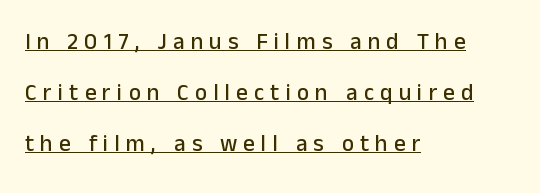
{"italic": "no", "underline": "yes", "align": "left", "line_spacing": "loose", "line_spacing_ratio": 2.22, "letter_spacing": "wide", "letter_spacing_em": 0.27, "glyph_px": 23}
